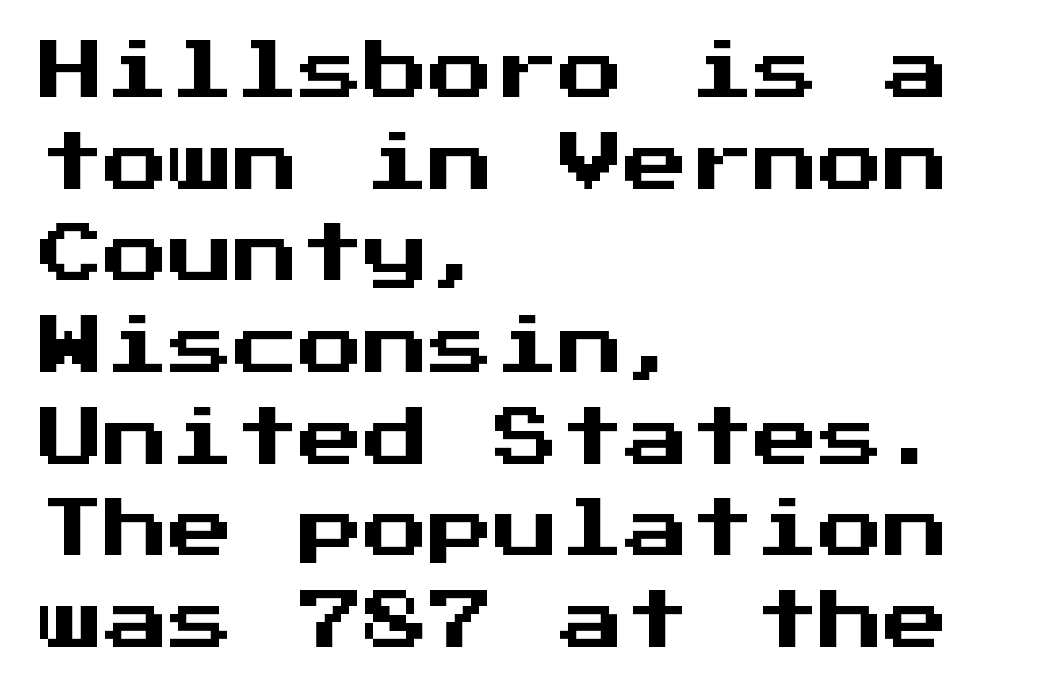
Stroke terminals: plain, sans-serif. The type sits square on the baseline with zero lean. How are the letters spaced? Ordinarily, with no added tracking. Horizontal alignment here is leftward, the default for most running prose. Fixed-width glyphs throughout — classic coding-font behaviour.
